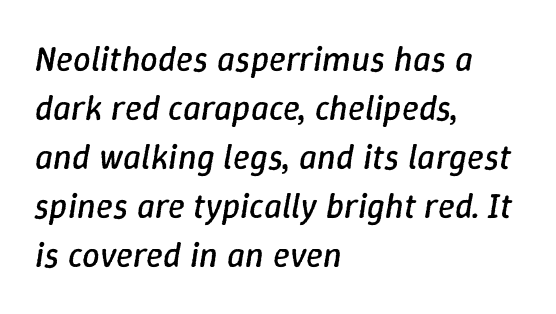
The image shows 35 px regular-weight type, italic (leaning right); set left-aligned, normal line spacing (1.4x), normal letter spacing, not underlined; low stroke contrast and a medium x-height.
